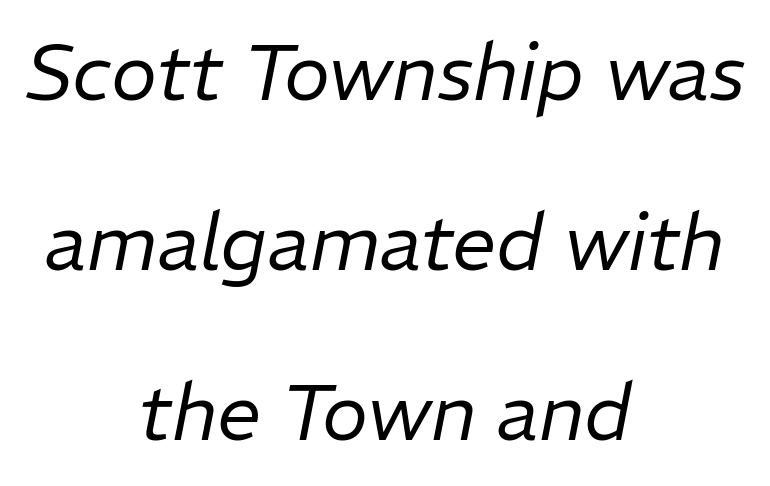
The image shows 78 px regular-weight type, italic (leaning right); set centered, loose line spacing (2.18x), normal letter spacing, not underlined; low stroke contrast and a medium x-height.
